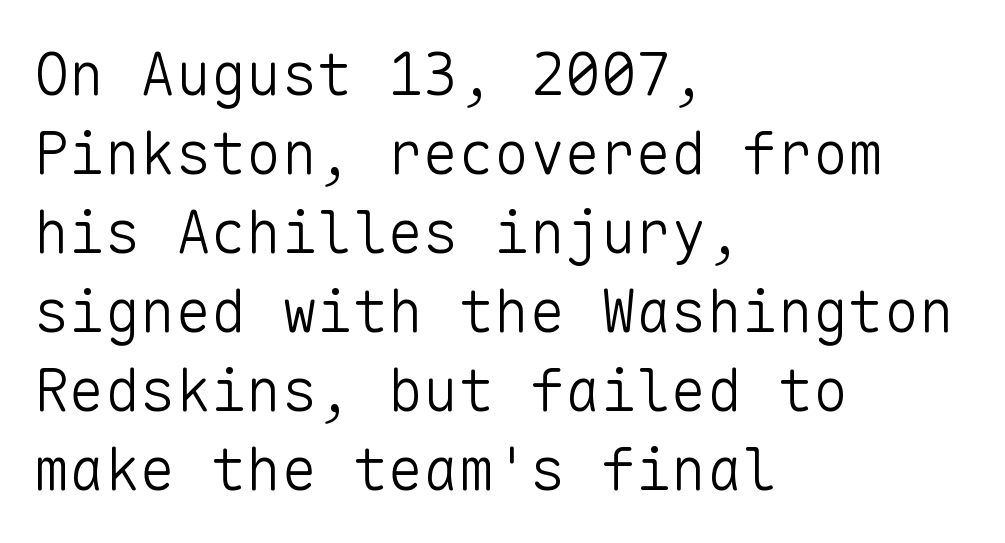
The font family rendered here belongs to the sans-serif group. You could call the tracking neutral — neither tight nor loose. Compared with a typical body face, this is equally light or lighter still. Here the designer chose a console-style face with uniform glyph widths. These lines stack with their left ends in a neat column. Regular leading.
